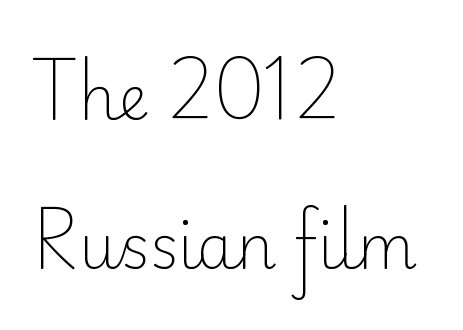
The image shows 61 px light sans-serif type, upright; set left-aligned, loose line spacing (2.44x), normal letter spacing, not underlined; low stroke contrast and a small x-height.
